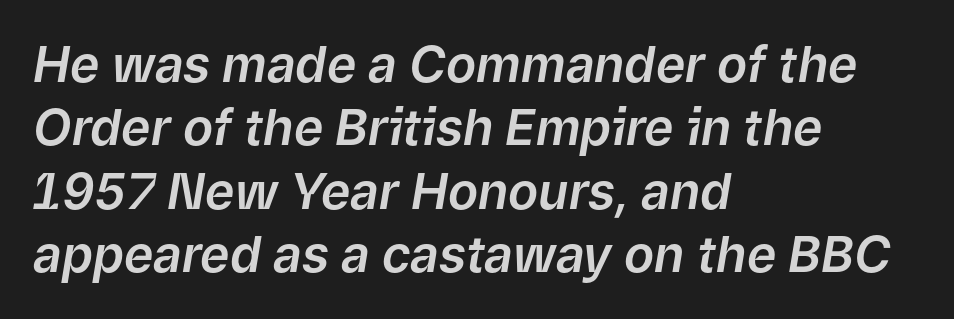
{"italic": "yes", "lean": "right", "slant_degrees": 9, "width": "normal", "stroke_contrast": "low", "x_height": "medium", "monospaced": "no", "underline": "no", "align": "left", "line_spacing": "normal", "line_spacing_ratio": 1.27, "letter_spacing": "normal", "letter_spacing_em": 0.0, "glyph_px": 50}
